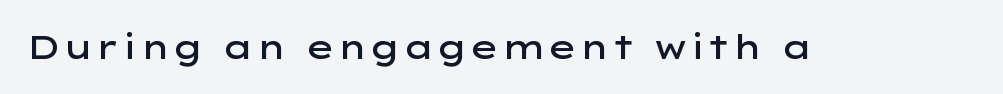
The image shows 33 px semibold, wide sans-serif type, upright; set normal letter spacing, not underlined; low stroke contrast and a medium x-height.
